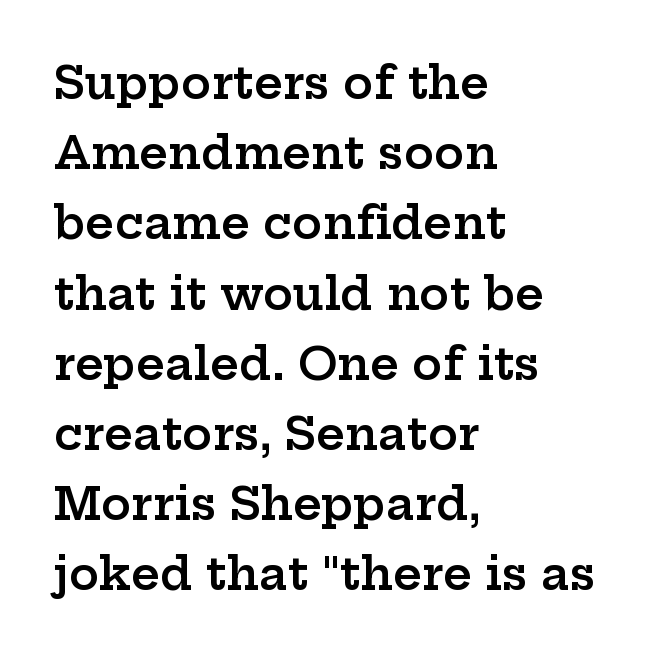
The image shows 45 px semibold, wide serif type, upright; set left-aligned, normal line spacing (1.56x), normal letter spacing, not underlined; low stroke contrast and a medium x-height.
